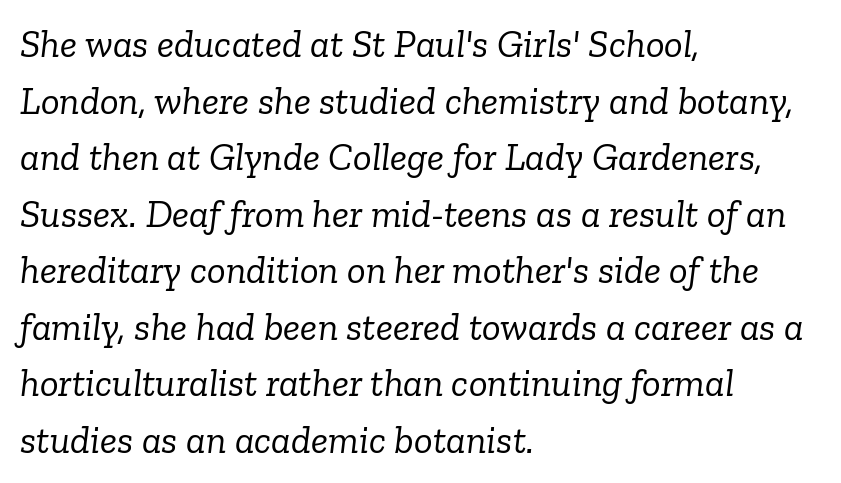
The image shows 39 px light serif type, italic (leaning right); set left-aligned, normal line spacing (1.45x), normal letter spacing, not underlined; low stroke contrast and a medium x-height.
